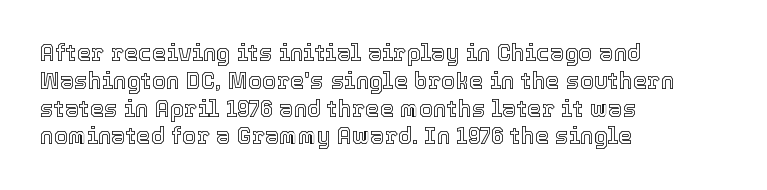
Here the glyphs are tracked normally, forming tight word shapes. The specimen omits any rule beneath the text block's lines. Vertical strokes here are truly vertical. The lines in this sample share a left origin and differ only in where they stop.
